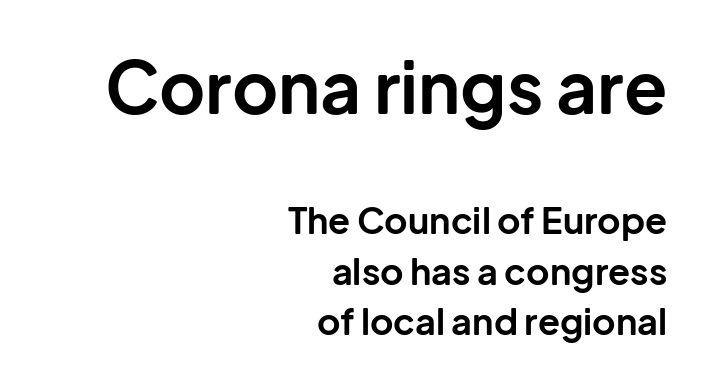
The image shows 71 px bold sans-serif type, upright; set right-aligned, normal line spacing (1.4x), normal letter spacing, not underlined; the first (top) block is 1.97x larger; low stroke contrast and a medium x-height.
